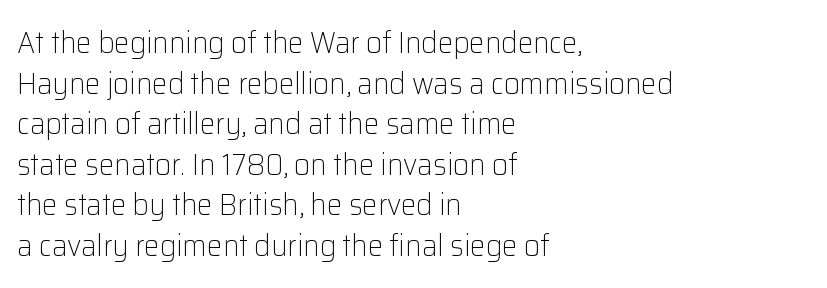
{"serif": "no", "italic": "no", "bold": "no", "weight": "light", "width": "normal", "stroke_contrast": "low", "x_height": "medium", "monospaced": "no", "underline": "no", "align": "left", "line_spacing": "normal", "line_spacing_ratio": 1.31, "letter_spacing": "normal", "letter_spacing_em": 0.0, "glyph_px": 31}
